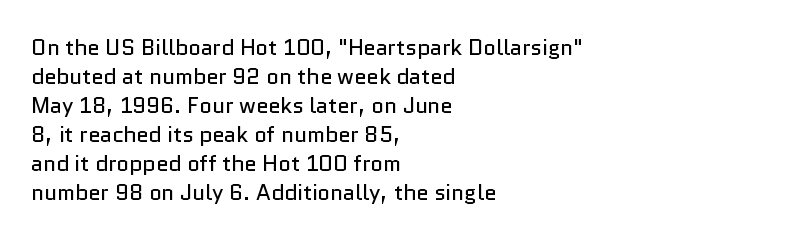
The image shows 22 px text type, upright; set left-aligned, normal line spacing (1.32x), normal letter spacing, not underlined.
